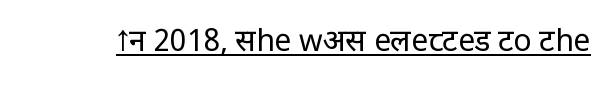
Q: Is the text bold? A: No.
Q: Is the text italic (slanted)? A: No, it is upright.
Q: Is the typeface a serif or a sans-serif typeface? A: Sans-serif.
Q: Is the text underlined? A: Yes.
Q: Is the spacing between letters normal or unusually wide? A: Normal.
Q: Width (condensed, normal, or wide)? A: Normal.
Q: Stroke contrast? A: Low.
Q: x-height? A: Large.
Q: Monospaced? A: No.
